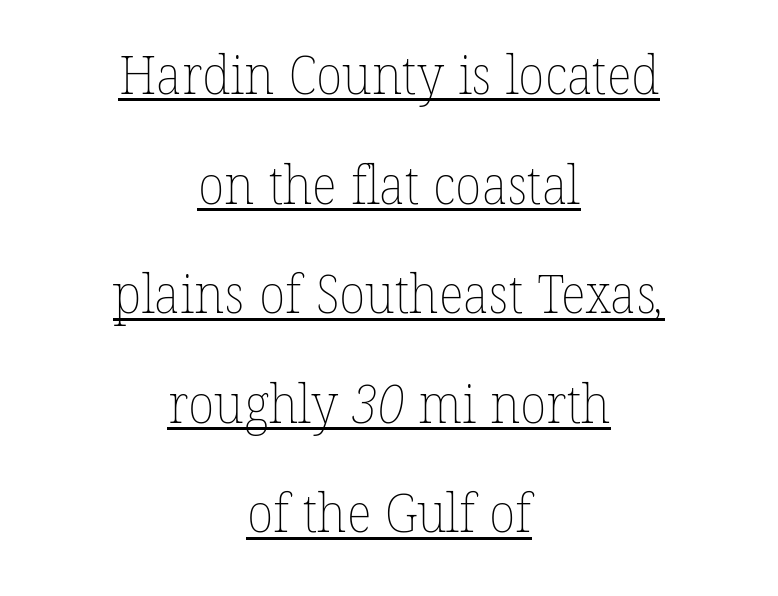
{"bold": "no", "weight": "thin", "width": "normal", "stroke_contrast": "low", "x_height": "medium", "monospaced": "no", "underline": "yes", "align": "center", "line_spacing": "loose", "line_spacing_ratio": 2.03, "letter_spacing": "normal", "letter_spacing_em": 0.0, "glyph_px": 54}
